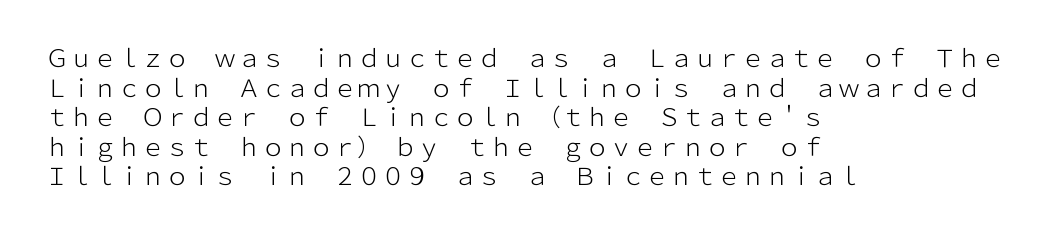
The image shows 24 px text type, upright; set left-aligned, line spacing 1.23x, normal letter spacing, not underlined.
